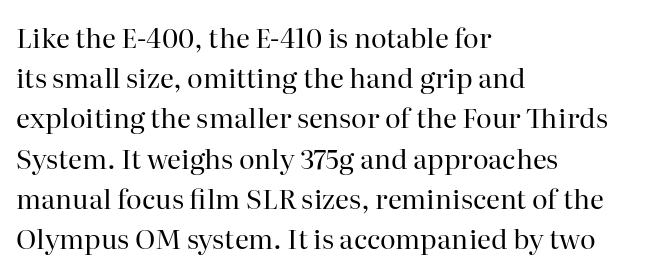
{"italic": "no", "bold": "no", "underline": "no", "align": "left", "line_spacing": "normal", "line_spacing_ratio": 1.49, "letter_spacing": "normal", "letter_spacing_em": 0.0, "glyph_px": 27}
